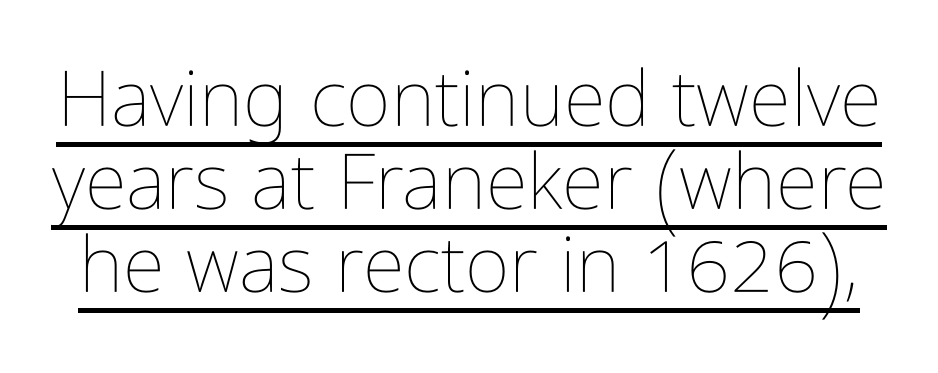
{"italic": "no", "bold": "no", "weight": "thin", "width": "condensed", "stroke_contrast": "low", "x_height": "medium", "monospaced": "no", "underline": "yes", "line_spacing": "tight", "line_spacing_ratio": 1.08, "letter_spacing": "normal", "letter_spacing_em": 0.0, "glyph_px": 77}
